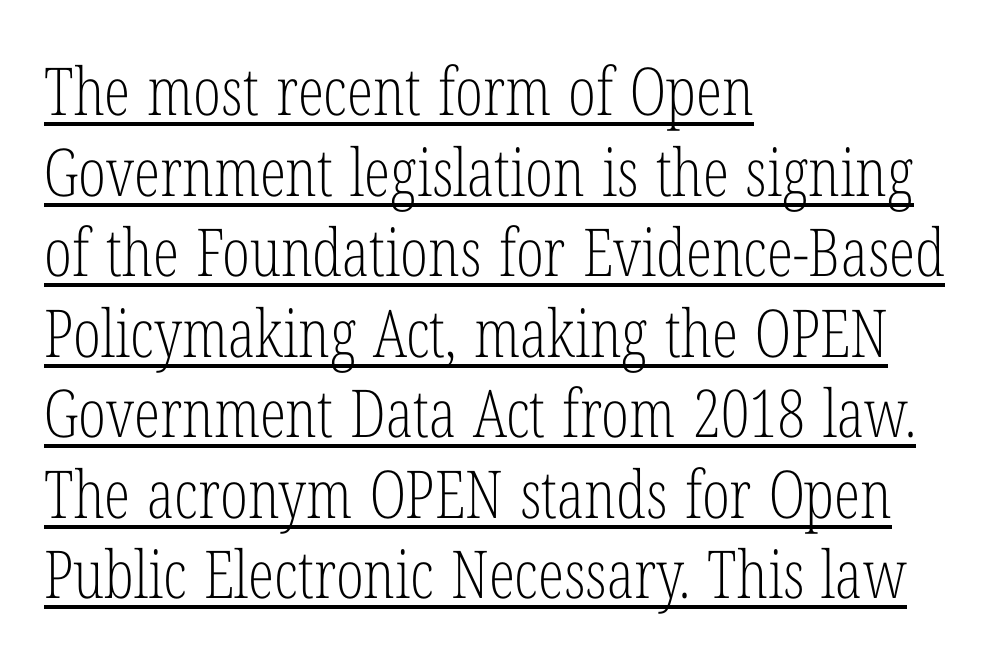
The image shows 66 px light, condensed serif type, upright; set left-aligned, line spacing 1.22x, normal letter spacing, underlined; low stroke contrast and a medium x-height.
